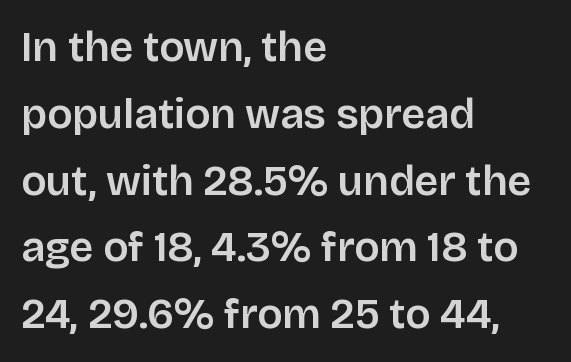
Looks like regular typesetting: each glyph gets only the width it needs. Strokes here are thickened, but only to semibold level. Line beginnings align vertically; line endings do not. Notice how the stems are strictly vertical — no italics here.
